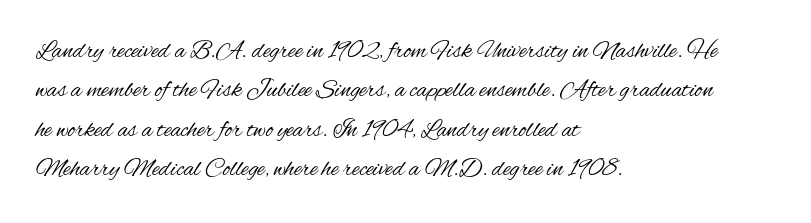
The image shows 25 px text type; set left-aligned, normal line spacing (1.58x), normal letter spacing, not underlined.
